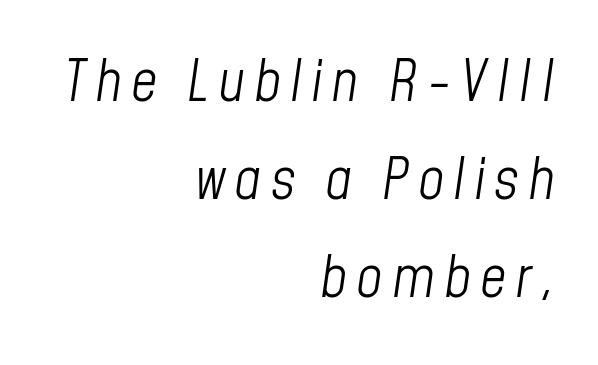
{"italic": "yes", "lean": "right", "slant_degrees": 8, "bold": "no", "weight": "light", "width": "condensed", "stroke_contrast": "low", "x_height": "medium", "monospaced": "no", "underline": "no", "align": "right", "line_spacing": "normal", "line_spacing_ratio": 1.69, "glyph_px": 58}
